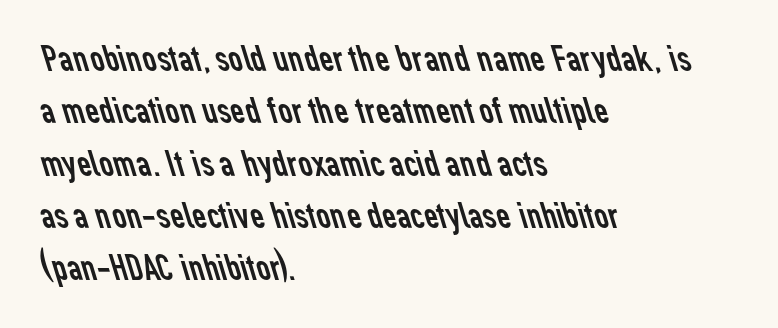
Q: Is the text bold? A: No.
Q: Is the typeface a serif or a sans-serif typeface? A: Sans-serif.
Q: Is the text underlined? A: No.
Q: How is the paragraph aligned? A: Left-aligned.
Q: Is the spacing between letters normal or unusually wide? A: Normal.
Q: Is the spacing between lines tight, normal or loose? A: Normal.
Q: Width (condensed, normal, or wide)? A: Normal.
Q: Stroke contrast? A: Low.
Q: x-height? A: Medium.
Q: Monospaced? A: No.
